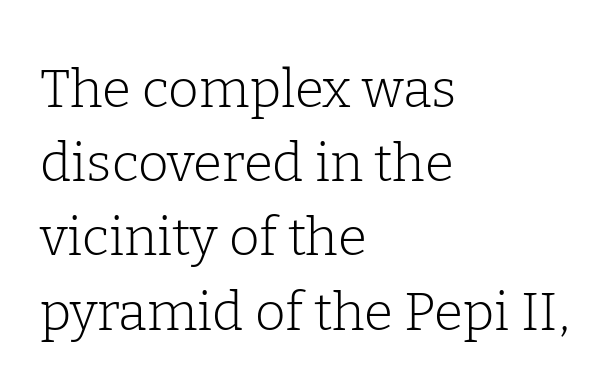
The image shows 53 px light serif type, upright; set left-aligned, normal line spacing (1.4x), normal letter spacing, not underlined; low stroke contrast and a medium x-height.
